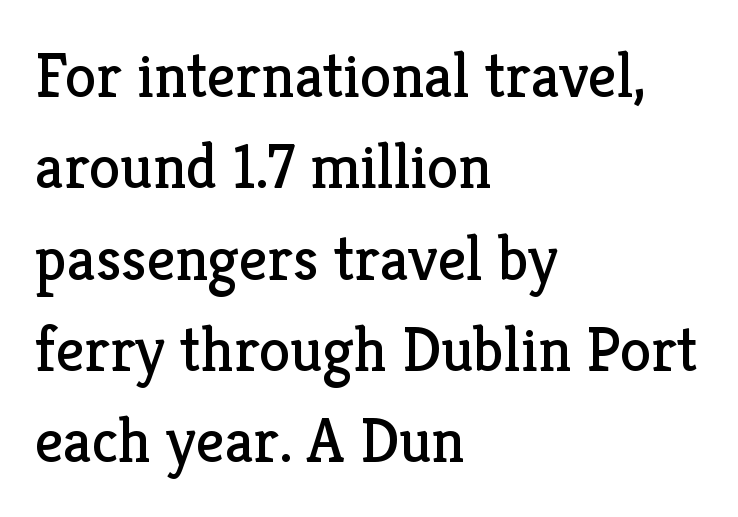
The image shows 63 px regular-weight serif type, upright; set left-aligned, normal line spacing (1.45x), normal letter spacing, not underlined; low stroke contrast and a medium x-height.
